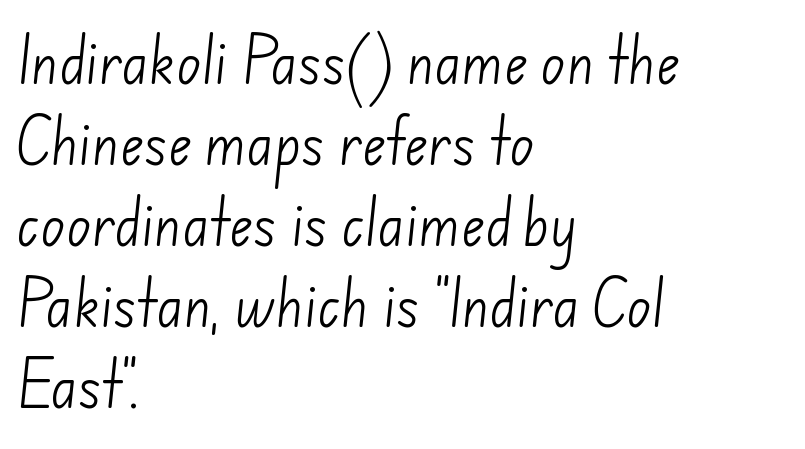
Q: Is the text bold? A: No.
Q: Is the typeface a serif or a sans-serif typeface? A: Sans-serif.
Q: Is the text underlined? A: No.
Q: How is the paragraph aligned? A: Left-aligned.
Q: Is the spacing between letters normal or unusually wide? A: Normal.
Q: Is the spacing between lines tight, normal or loose? A: Normal.
Q: Width (condensed, normal, or wide)? A: Normal.
Q: Stroke contrast? A: Low.
Q: x-height? A: Small.
Q: Monospaced? A: No.
